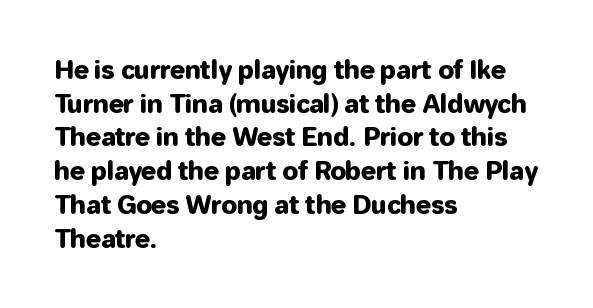
Q: Is the text italic (slanted)? A: No, it is upright.
Q: Is the text underlined? A: No.
Q: How is the paragraph aligned? A: Left-aligned.
Q: Is the spacing between letters normal or unusually wide? A: Normal.
Q: Is the spacing between lines tight, normal or loose? A: Normal.
